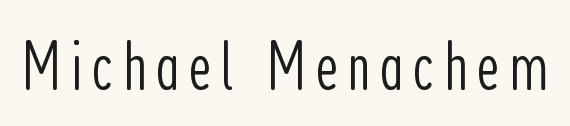
{"serif": "no", "italic": "no", "bold": "no", "weight": "light", "width": "condensed", "stroke_contrast": "low", "x_height": "medium", "monospaced": "no", "underline": "no", "glyph_px": 70}
